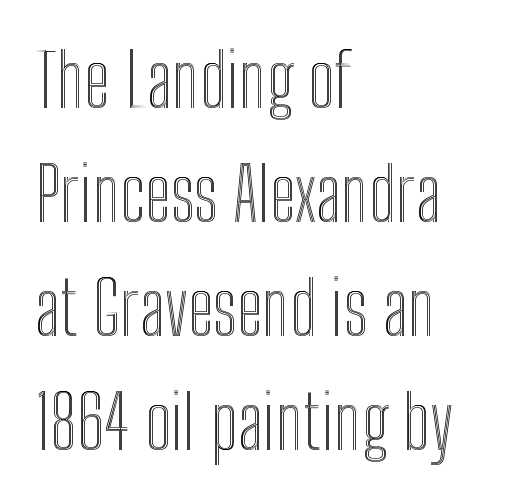
{"italic": "no", "width": "condensed", "x_height": "medium", "monospaced": "no", "underline": "no", "align": "left", "line_spacing": "normal", "line_spacing_ratio": 1.54, "letter_spacing": "normal", "letter_spacing_em": 0.0, "glyph_px": 74}
